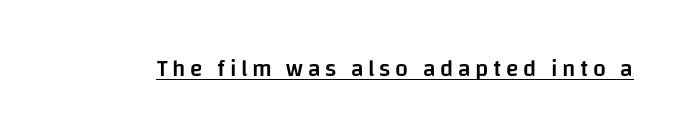
Q: Is the text bold? A: Semi-bold.
Q: Is the text italic (slanted)? A: No, it is upright.
Q: Is the text underlined? A: Yes.
Q: Is the spacing between letters normal or unusually wide? A: Unusually wide.
